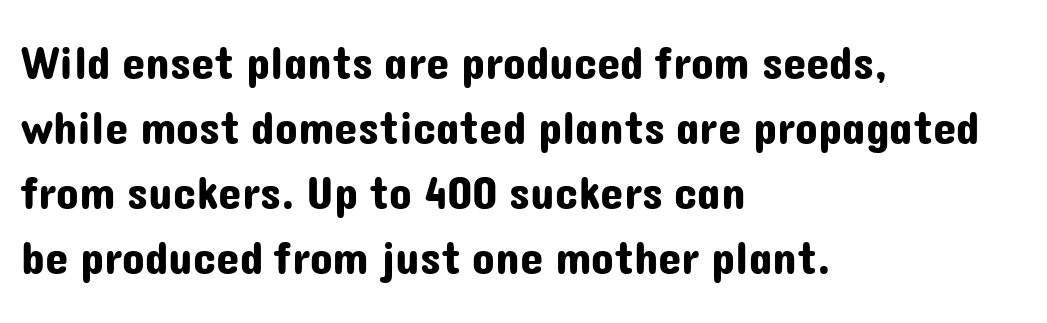
{"serif": "no", "italic": "no", "width": "normal", "stroke_contrast": "low", "x_height": "medium", "monospaced": "no", "underline": "no", "align": "left", "line_spacing": "normal", "line_spacing_ratio": 1.38, "letter_spacing": "normal", "letter_spacing_em": 0.0, "glyph_px": 47}
